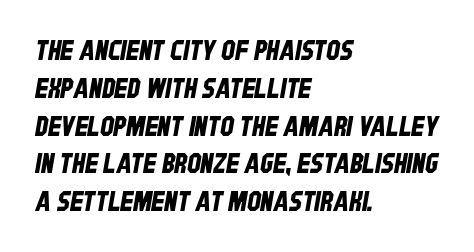
{"underline": "no", "align": "left", "line_spacing": "normal", "line_spacing_ratio": 1.4, "letter_spacing": "normal", "letter_spacing_em": 0.0, "glyph_px": 27}
